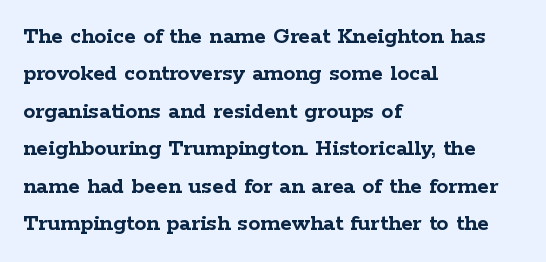
Underline: absent. Strokes here are thick enough to call this a true bold. This block has exactly the height ordinary leading produces. Standard letterfit; no display-style spreading of the glyphs. The lines are quadded left.
